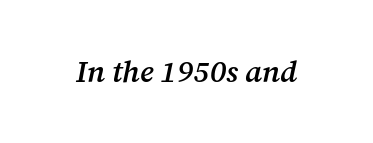
{"serif": "yes", "italic": "yes", "lean": "right", "slant_degrees": 12, "bold": "semi", "weight": "semibold", "width": "normal", "stroke_contrast": "medium", "x_height": "medium", "monospaced": "no", "underline": "no", "letter_spacing": "normal", "letter_spacing_em": 0.0, "glyph_px": 30}
